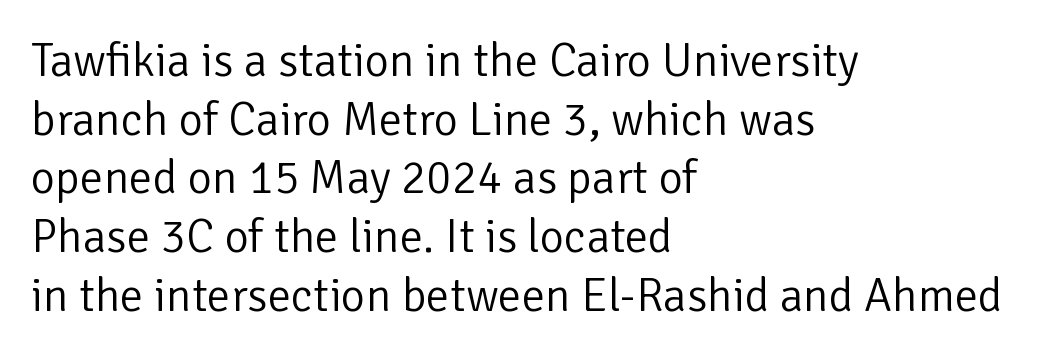
The image shows 47 px light sans-serif type, upright; set left-aligned, normal line spacing (1.25x), normal letter spacing, not underlined; low stroke contrast and a medium x-height.
